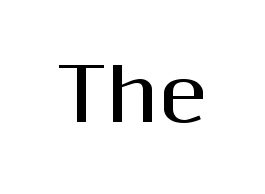
{"serif": "no", "italic": "no", "bold": "yes", "weight": "bold", "width": "normal", "stroke_contrast": "medium", "x_height": "medium", "monospaced": "no", "underline": "no", "letter_spacing": "normal", "letter_spacing_em": 0.0, "glyph_px": 72}
